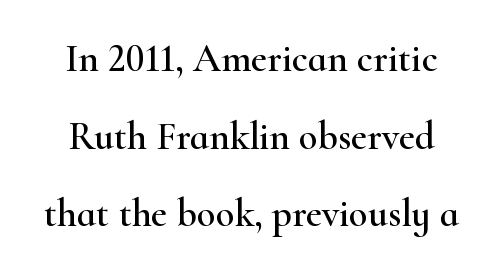
Honestly, the rows look like they've been pulled way apart. Character widths vary here, with narrow letters taking less room than wide ones. No word sits above an underline. Are there feet on the stems? There are — it's a serif. If you drew a line through each stem, it would be perfectly vertical.
